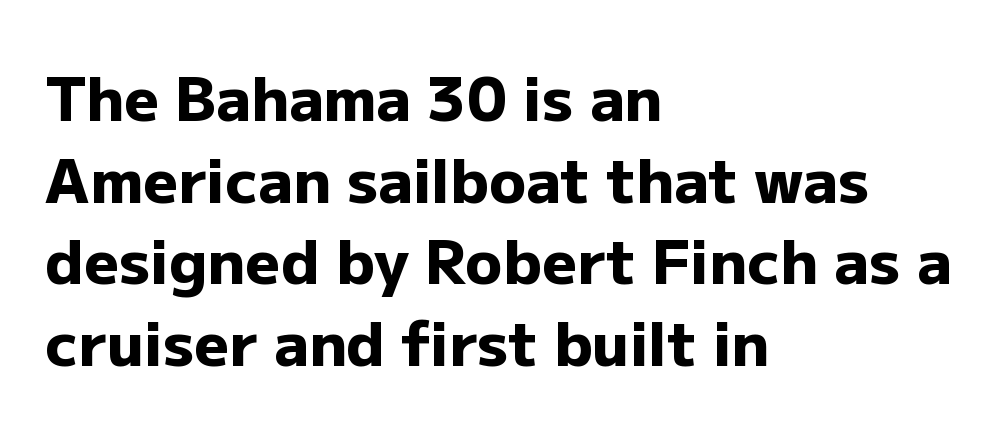
{"serif": "no", "italic": "no", "bold": "yes", "weight": "heavy", "width": "normal", "stroke_contrast": "low", "x_height": "medium", "monospaced": "no", "underline": "no", "align": "left", "line_spacing": "normal", "line_spacing_ratio": 1.34, "letter_spacing": "normal", "letter_spacing_em": 0.0, "glyph_px": 61}
